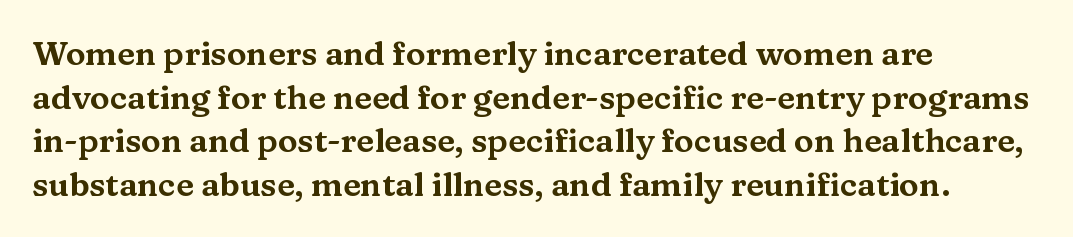
{"serif": "yes", "italic": "no", "width": "wide", "stroke_contrast": "medium", "x_height": "medium", "monospaced": "no", "underline": "no", "align": "left", "line_spacing": "normal", "line_spacing_ratio": 1.32, "letter_spacing": "normal", "letter_spacing_em": 0.0, "glyph_px": 33}
